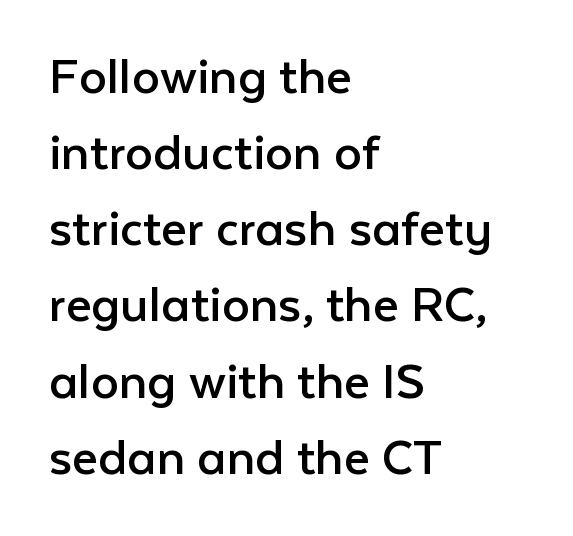
{"serif": "no", "italic": "no", "bold": "no", "weight": "regular", "width": "normal", "stroke_contrast": "low", "x_height": "medium", "monospaced": "no", "underline": "no", "align": "left", "line_spacing": "normal", "line_spacing_ratio": 1.36, "letter_spacing": "normal", "letter_spacing_em": 0.0, "glyph_px": 56}
